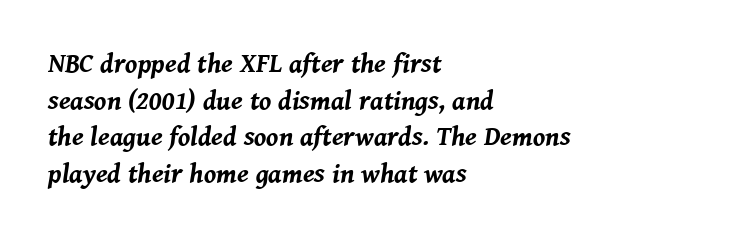
Q: Is the text bold? A: Yes.
Q: Is the text italic (slanted)? A: Yes, it leans right by about 8 degrees.
Q: Is the text underlined? A: No.
Q: How is the paragraph aligned? A: Left-aligned.
Q: Is the spacing between letters normal or unusually wide? A: Normal.
Q: Is the spacing between lines tight, normal or loose? A: Normal.
